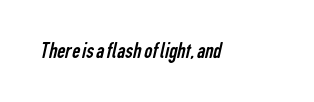
{"bold": "no", "underline": "no", "letter_spacing": "normal", "letter_spacing_em": 0.0, "glyph_px": 23}
